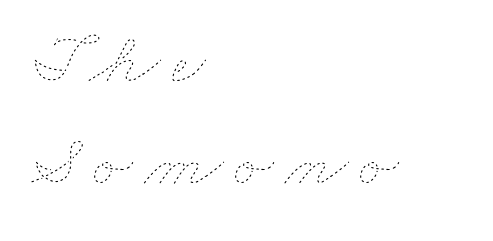
The image shows 73 px thin, wide type; set left-aligned, normal line spacing (1.4x), not underlined; low stroke contrast and a small x-height.
